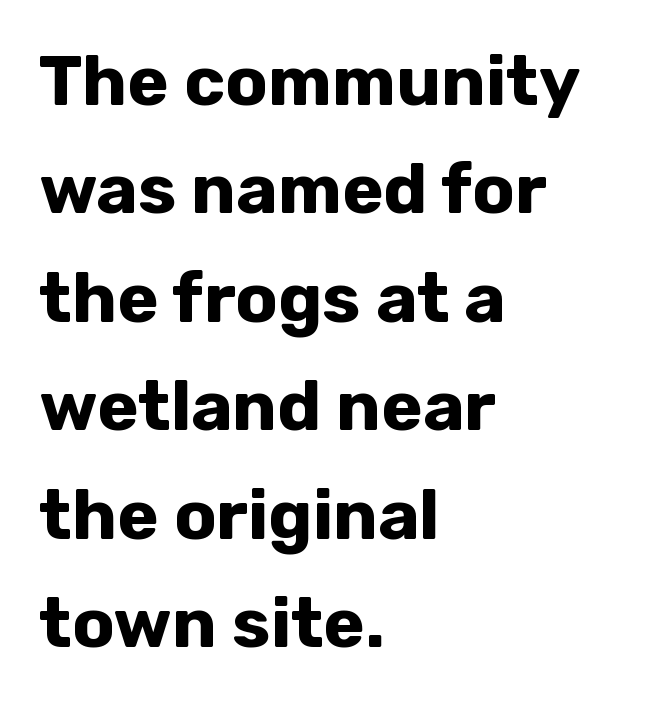
Regarding serifs, this sample does without them. Emphasis by weight is at full strength: bold. Rule under the text: the space is simply empty. Do the characters align in a grid? No, the font is proportional. The rendering uses a moderate line-height, typical for paragraphs. Every stem runs plumb, perpendicular to the baseline.
